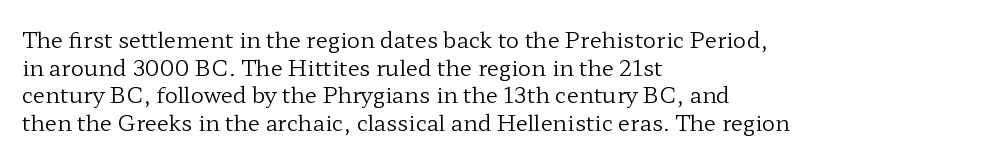
{"italic": "no", "bold": "no", "underline": "no", "align": "left", "line_spacing": "normal", "line_spacing_ratio": 1.26, "letter_spacing": "normal", "letter_spacing_em": 0.0, "glyph_px": 22}
